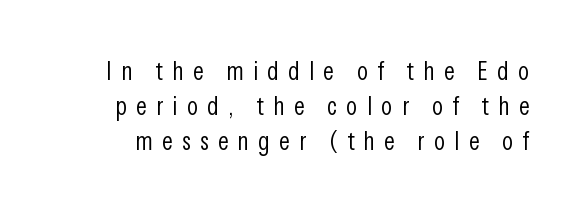
Unlike italic type, these characters show no tilt at all. No extra ink here — the face is not bold. Reading down the column, the eye jumps a familiar distance to each next line. Lines of text with bare space underneath. You could only call the tracking loose — the letters float apart.
